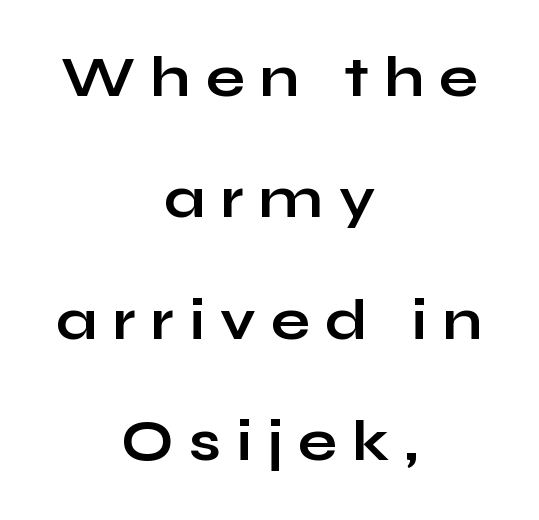
The passage shown is typed in a proportional face where columns would drift. Centered paragraph, ragged on both sides. Observe the absence of serifs on each vertical stroke in this sample. The strip under each line holds only bare page.
